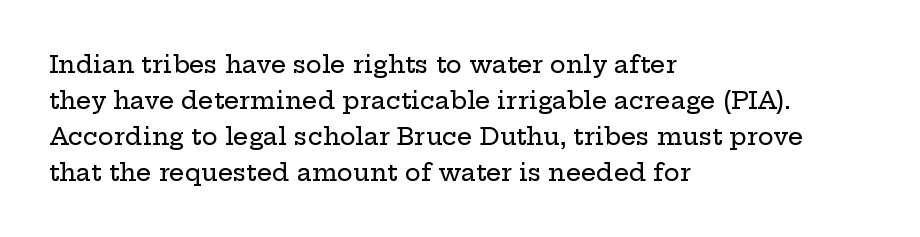
Q: Is the text italic (slanted)? A: No, it is upright.
Q: Is the text underlined? A: No.
Q: How is the paragraph aligned? A: Left-aligned.
Q: Is the spacing between letters normal or unusually wide? A: Normal.
Q: Is the spacing between lines tight, normal or loose? A: Normal.
